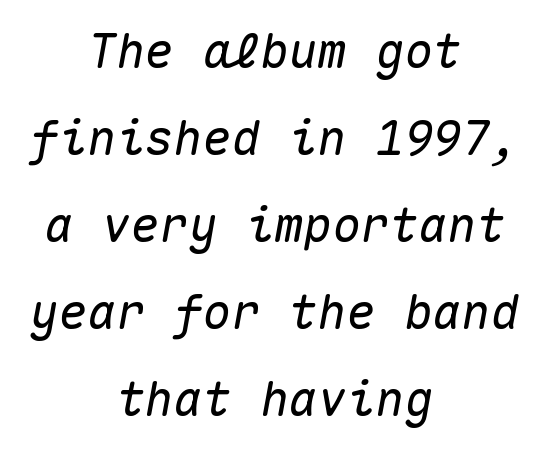
Q: Is the text italic (slanted)? A: Yes, it leans right by about 10 degrees.
Q: Is the text underlined? A: No.
Q: How is the paragraph aligned? A: Centered.
Q: Is the spacing between letters normal or unusually wide? A: Normal.
Q: Width (condensed, normal, or wide)? A: Normal.
Q: Stroke contrast? A: Medium.
Q: x-height? A: Medium.
Q: Monospaced? A: Yes.
